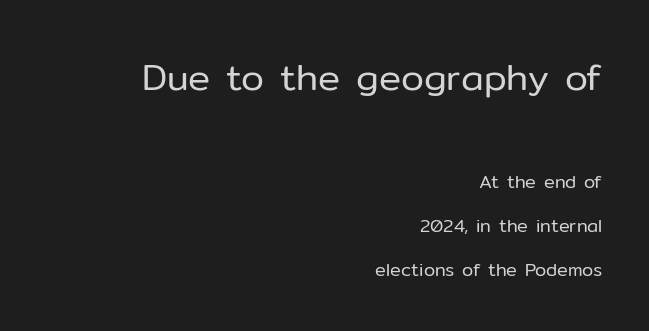
Q: Is the text bold? A: No.
Q: Is the text italic (slanted)? A: No, it is upright.
Q: Is the typeface a serif or a sans-serif typeface? A: Sans-serif.
Q: Is the text underlined? A: No.
Q: How is the paragraph aligned? A: Right-aligned.
Q: Is the spacing between letters normal or unusually wide? A: Normal.
Q: Is the spacing between lines tight, normal or loose? A: Loose.
Q: Which block of text is set in a larger size, the first (top) or the second (bottom)? A: The first (top) one.
Q: Width (condensed, normal, or wide)? A: Normal.
Q: Stroke contrast? A: Low.
Q: x-height? A: Medium.
Q: Monospaced? A: No.
